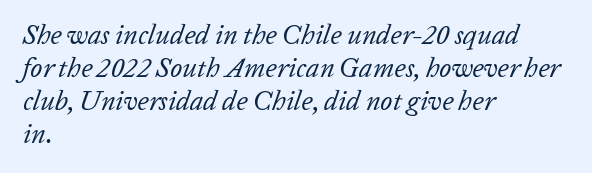
The typeface has the unassuming heft of standard copy or less. No word sits above an underline. Compared with ordinary roman type, these characters are visibly tilted. Line beginnings align vertically; line endings do not. Nobody touched the tracking dial on this one.
